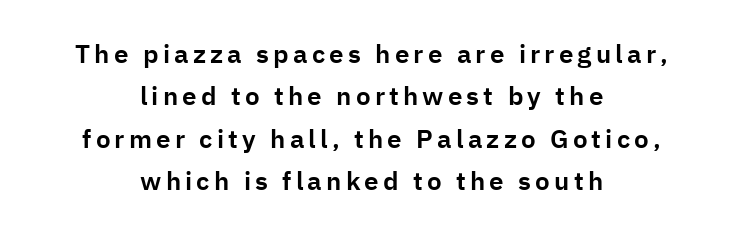
This sample keeps an unexceptional amount of space between lines. Upright lettering throughout. Does the copy run flush right? No — it is centered line by line. Descenders hang freely into open space.
